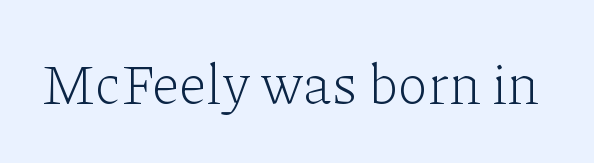
It's the straight-up-and-down kind of type. The rendering shows small feet on the letterforms — a serif design. There is no visible air inserted between adjacent glyphs. The face looks like a standard text weight, possibly lighter.
